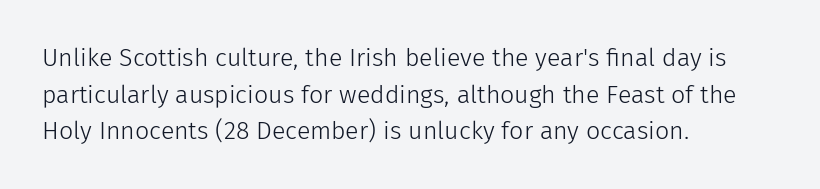
{"italic": "no", "bold": "no", "underline": "no", "align": "left", "line_spacing": "normal", "line_spacing_ratio": 1.47, "letter_spacing": "normal", "letter_spacing_em": 0.0, "glyph_px": 25}
